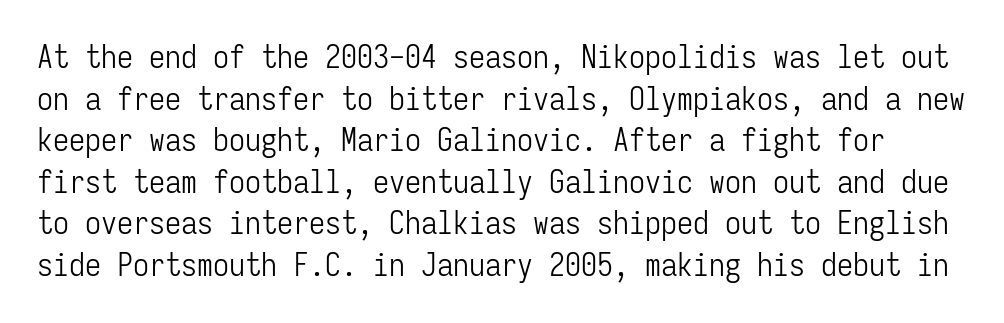
Q: Is the text bold? A: No.
Q: Is the text italic (slanted)? A: No, it is upright.
Q: Is the typeface a serif or a sans-serif typeface? A: Sans-serif.
Q: Is the text underlined? A: No.
Q: Is the spacing between letters normal or unusually wide? A: Normal.
Q: Is the spacing between lines tight, normal or loose? A: Normal.
Q: Width (condensed, normal, or wide)? A: Condensed.
Q: Stroke contrast? A: Low.
Q: x-height? A: Medium.
Q: Monospaced? A: Yes.
